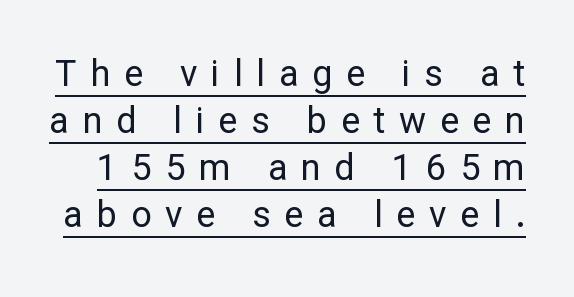
The image shows 36 px regular-weight sans-serif type, upright; set normal line spacing (1.31x), unusually wide letter spacing (+0.38 em), underlined; low stroke contrast and a medium x-height.
